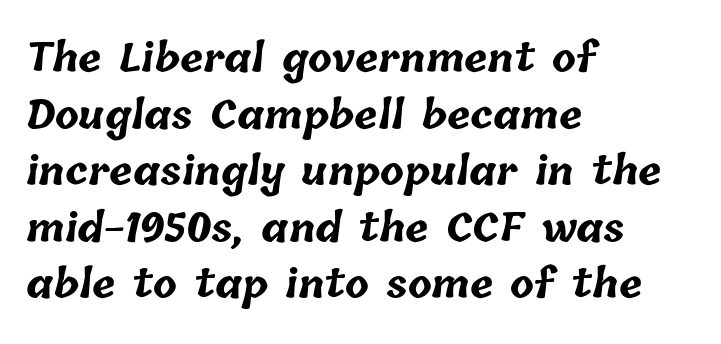
The image shows 39 px bold type; set left-aligned, normal line spacing (1.45x), normal letter spacing, not underlined; low stroke contrast and a medium x-height.
